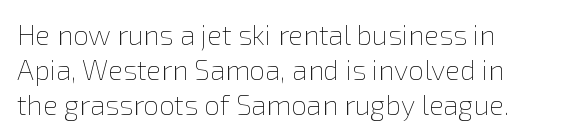
The image shows 28 px thin type, upright; set normal line spacing (1.25x), normal letter spacing, not underlined; low stroke contrast and a medium x-height.
